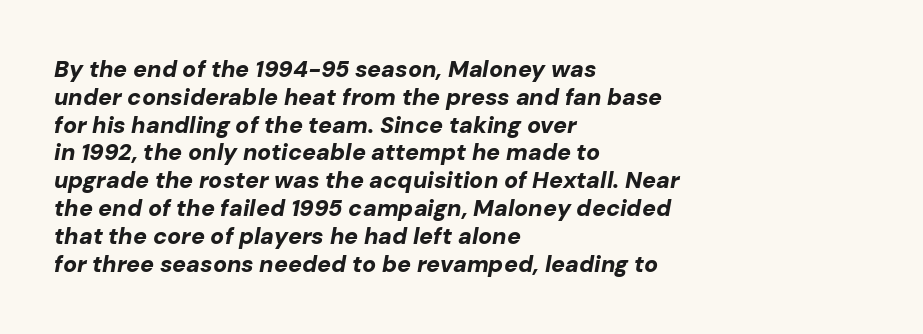
Clear beneath every line of the passage. Posture: slanted. These lines keep a tight, regular rhythm from letter to letter. The setting favours the left margin, as ordinary paragraphs usually do. Heavy-handed strokes throughout: this text is bold.
